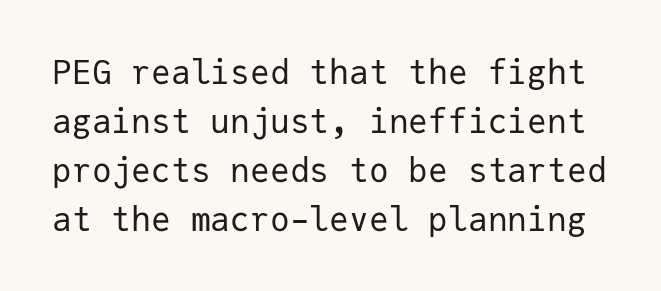
{"serif": "no", "italic": "no", "bold": "no", "weight": "regular", "width": "normal", "stroke_contrast": "low", "x_height": "medium", "monospaced": "yes", "underline": "no", "line_spacing": "normal", "line_spacing_ratio": 1.48, "letter_spacing": "normal", "letter_spacing_em": 0.0, "glyph_px": 33}
